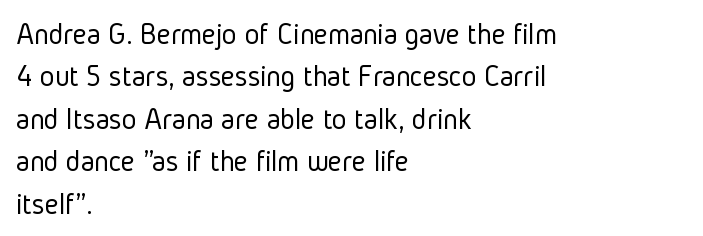
Q: Is the text bold? A: No.
Q: Is the text italic (slanted)? A: No, it is upright.
Q: Is the typeface a serif or a sans-serif typeface? A: Sans-serif.
Q: Is the text underlined? A: No.
Q: How is the paragraph aligned? A: Left-aligned.
Q: Is the spacing between letters normal or unusually wide? A: Normal.
Q: Is the spacing between lines tight, normal or loose? A: Normal.
Q: Width (condensed, normal, or wide)? A: Condensed.
Q: Stroke contrast? A: Low.
Q: x-height? A: Medium.
Q: Monospaced? A: No.
